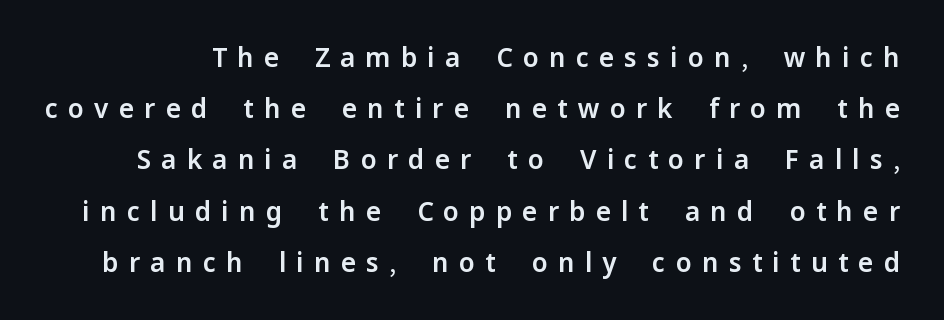
{"italic": "no", "underline": "no", "line_spacing": "loose", "line_spacing_ratio": 1.97, "letter_spacing": "wide", "letter_spacing_em": 0.39, "glyph_px": 26}
